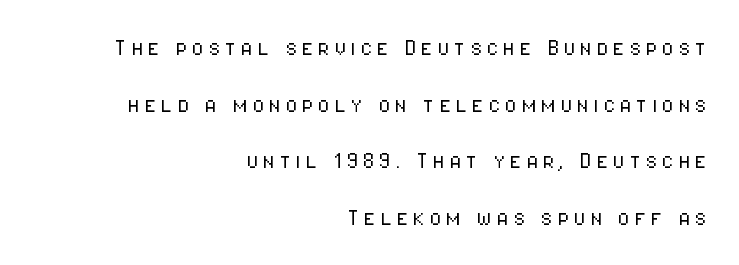
The vertical gap from one line to the next is large. The passage is arranged like a letterhead date or caption credit — flush right. Unlike italic type, these characters show no tilt at all. Bold? No — there's no thickening of the strokes. Letters rest on an invisible, unmarked baseline.
